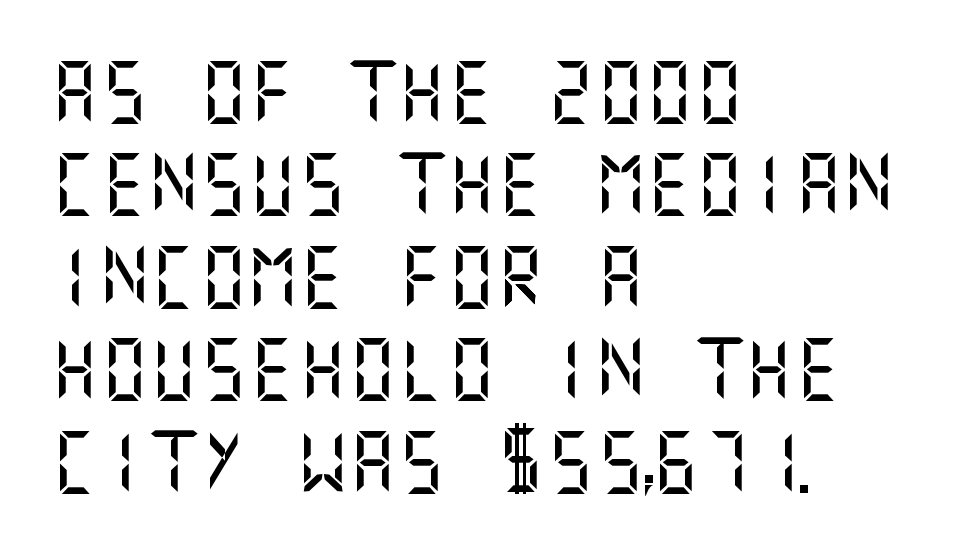
In CSS terms this would be text-align: left. The glyphs are unaccompanied by any horizontal stroke below them. Glyph-to-glyph distance matches everyday printed text. The font family rendered here belongs to the sans-serif group. Students, observe: this is what conventionally led text looks like. Style check: upright.
